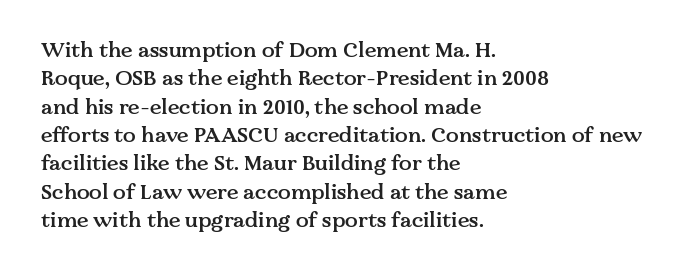
Q: Is the text bold? A: Semi-bold.
Q: Is the text italic (slanted)? A: No, it is upright.
Q: Is the text underlined? A: No.
Q: How is the paragraph aligned? A: Left-aligned.
Q: Is the spacing between letters normal or unusually wide? A: Normal.
Q: Is the spacing between lines tight, normal or loose? A: Normal.
